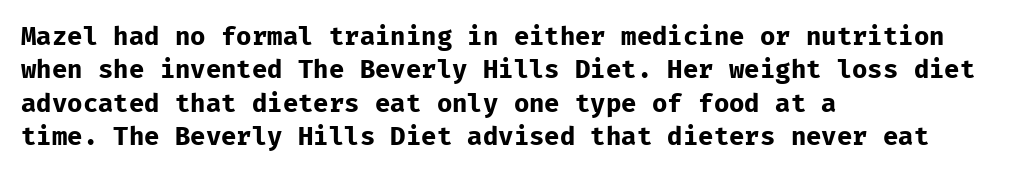
{"italic": "no", "bold": "yes", "underline": "no", "align": "left", "line_spacing": "normal", "line_spacing_ratio": 1.34, "letter_spacing": "normal", "letter_spacing_em": 0.0, "glyph_px": 25}
